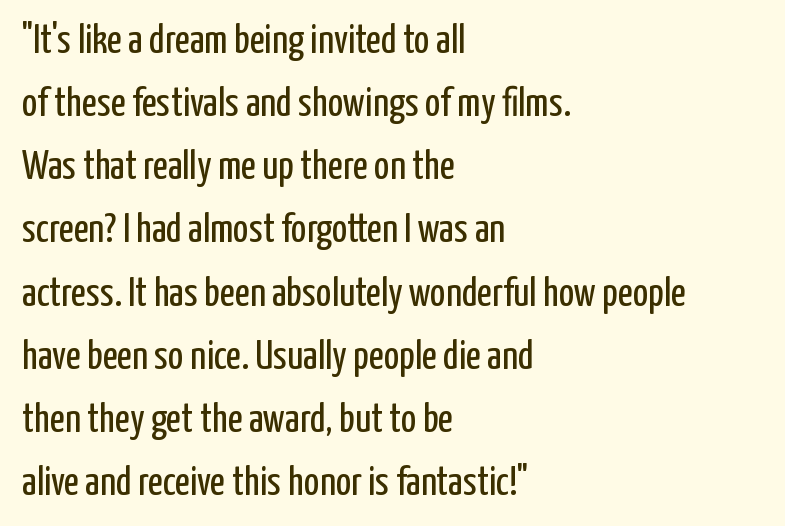
The image shows 41 px regular-weight, condensed sans-serif type, upright; set left-aligned, normal line spacing (1.54x), normal letter spacing, not underlined; low stroke contrast and a medium x-height.
